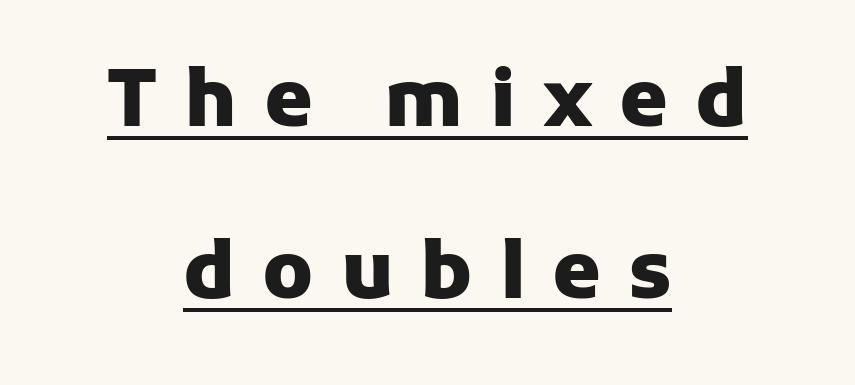
Q: Is the text bold? A: Yes.
Q: Is the text italic (slanted)? A: No, it is upright.
Q: Is the typeface a serif or a sans-serif typeface? A: Sans-serif.
Q: Is the text underlined? A: Yes.
Q: How is the paragraph aligned? A: Centered.
Q: Is the spacing between letters normal or unusually wide? A: Unusually wide.
Q: Is the spacing between lines tight, normal or loose? A: Loose.
Q: Width (condensed, normal, or wide)? A: Normal.
Q: Stroke contrast? A: Low.
Q: x-height? A: Medium.
Q: Monospaced? A: No.
